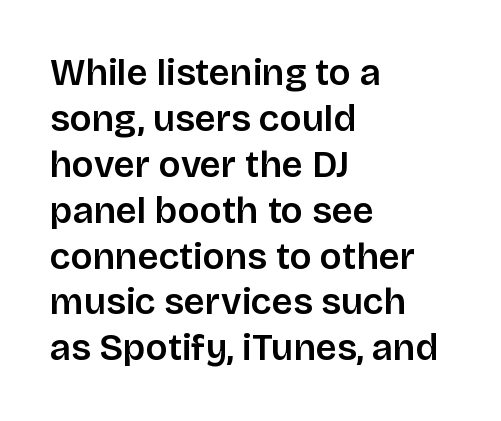
{"serif": "no", "italic": "no", "bold": "semi", "weight": "semibold", "width": "normal", "stroke_contrast": "low", "x_height": "large", "monospaced": "no", "underline": "no", "align": "left", "line_spacing_ratio": 1.24, "letter_spacing": "normal", "letter_spacing_em": 0.0, "glyph_px": 37}
